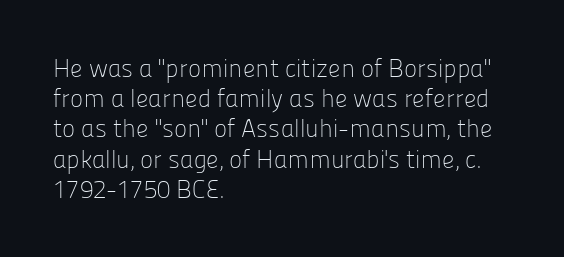
{"italic": "no", "bold": "no", "underline": "no", "align": "left", "line_spacing_ratio": 1.21, "letter_spacing": "normal", "letter_spacing_em": 0.0, "glyph_px": 25}
